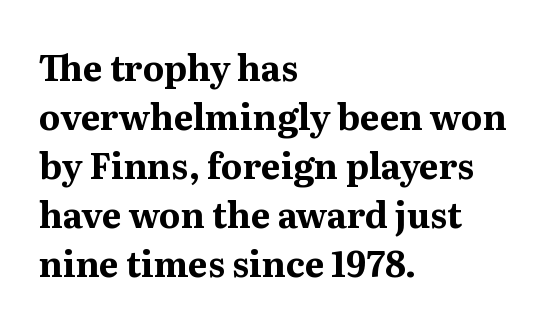
The image shows 35 px bold serif type, upright; set left-aligned, normal line spacing (1.4x), normal letter spacing, not underlined; medium stroke contrast and a medium x-height.
